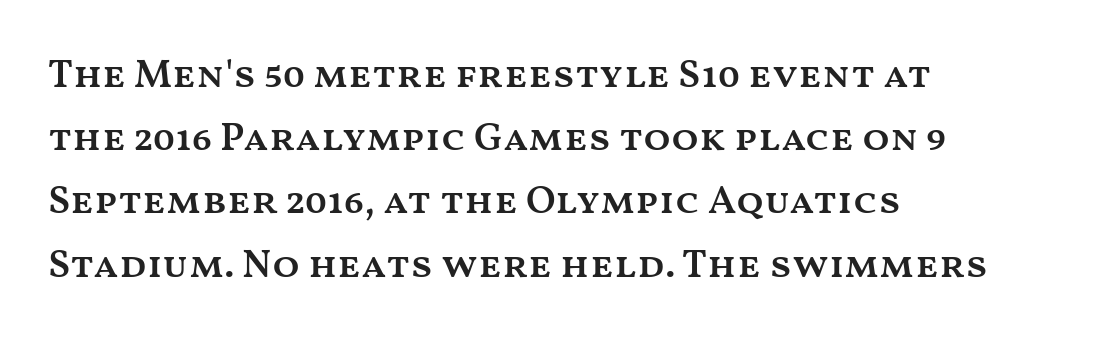
{"italic": "no", "bold": "semi", "weight": "semibold", "width": "wide", "stroke_contrast": "medium", "x_height": "medium", "monospaced": "no", "underline": "no", "align": "left", "line_spacing": "normal", "line_spacing_ratio": 1.58, "letter_spacing": "normal", "letter_spacing_em": 0.0, "glyph_px": 40}
